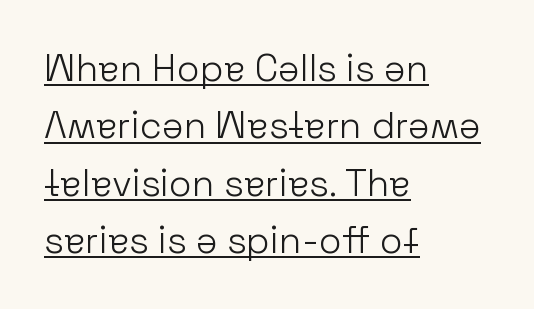
To sum up the face: it is a sans, with no serifs. Is there any slant? The stems are plumb. If you drew a ruler down the left edge, every line would touch it. Does extra space separate the letters? No, they use regular spacing.
